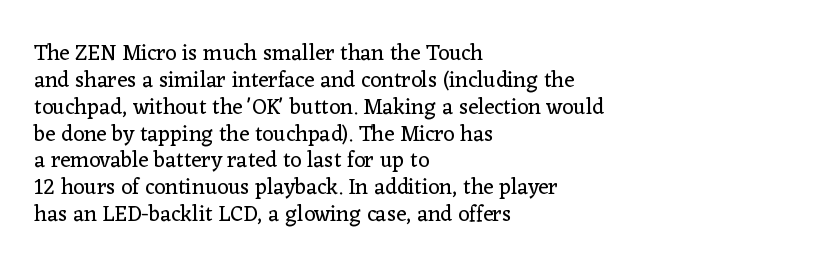
Q: Is the text bold? A: No.
Q: Is the text italic (slanted)? A: No, it is upright.
Q: Is the text underlined? A: No.
Q: How is the paragraph aligned? A: Left-aligned.
Q: Is the spacing between letters normal or unusually wide? A: Normal.
